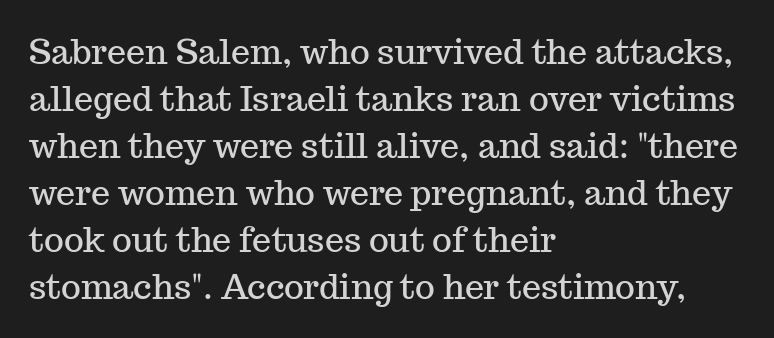
{"serif": "yes", "italic": "no", "width": "normal", "stroke_contrast": "medium", "x_height": "medium", "monospaced": "no", "underline": "no", "align": "left", "line_spacing": "normal", "line_spacing_ratio": 1.38, "letter_spacing": "normal", "letter_spacing_em": 0.0, "glyph_px": 34}
